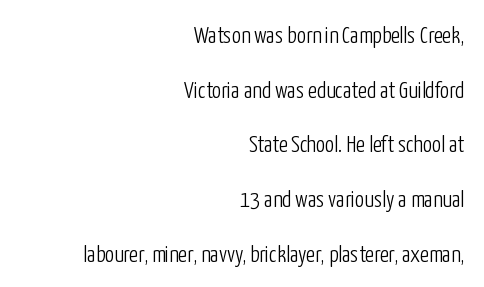
{"italic": "no", "bold": "no", "underline": "no", "align": "right", "line_spacing": "loose", "line_spacing_ratio": 2.38, "letter_spacing": "normal", "letter_spacing_em": 0.0, "glyph_px": 23}
